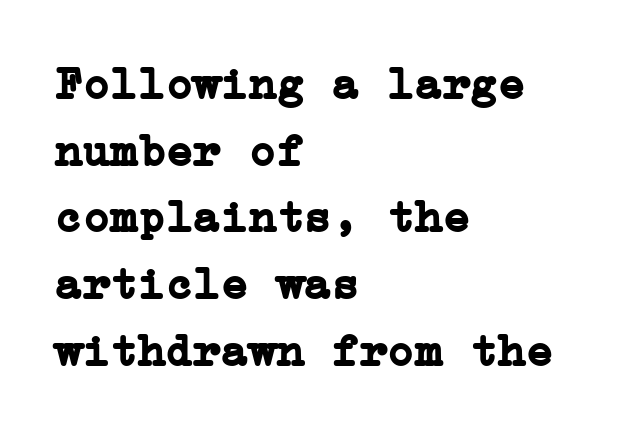
This is heavy type, rendered in bold. Alignment: flush left. Successive baselines arrive at the customary interval. A clean baseline with only descenders dipping below it.
